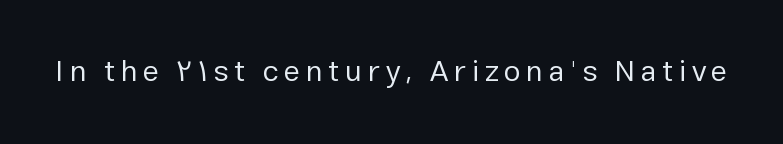
The image shows 30 px regular-weight sans-serif type, upright; set not underlined; low stroke contrast and a medium x-height.
